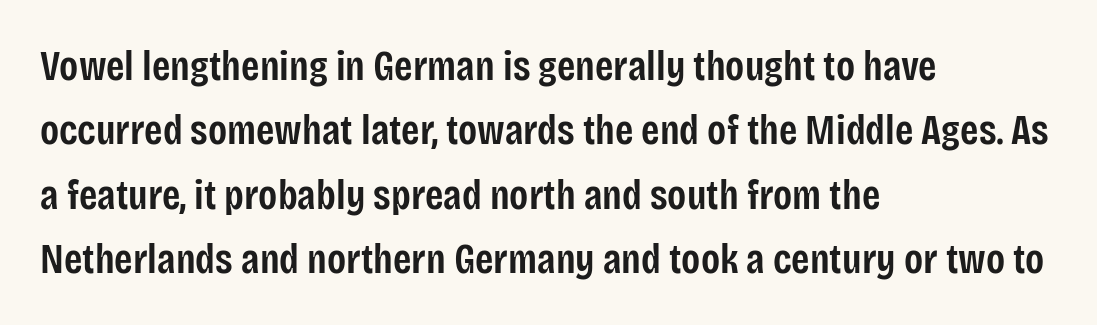
{"serif": "no", "italic": "no", "bold": "semi", "weight": "semibold", "width": "condensed", "stroke_contrast": "low", "x_height": "large", "monospaced": "no", "underline": "no", "align": "left", "line_spacing": "normal", "line_spacing_ratio": 1.53, "letter_spacing": "normal", "letter_spacing_em": 0.0, "glyph_px": 42}
